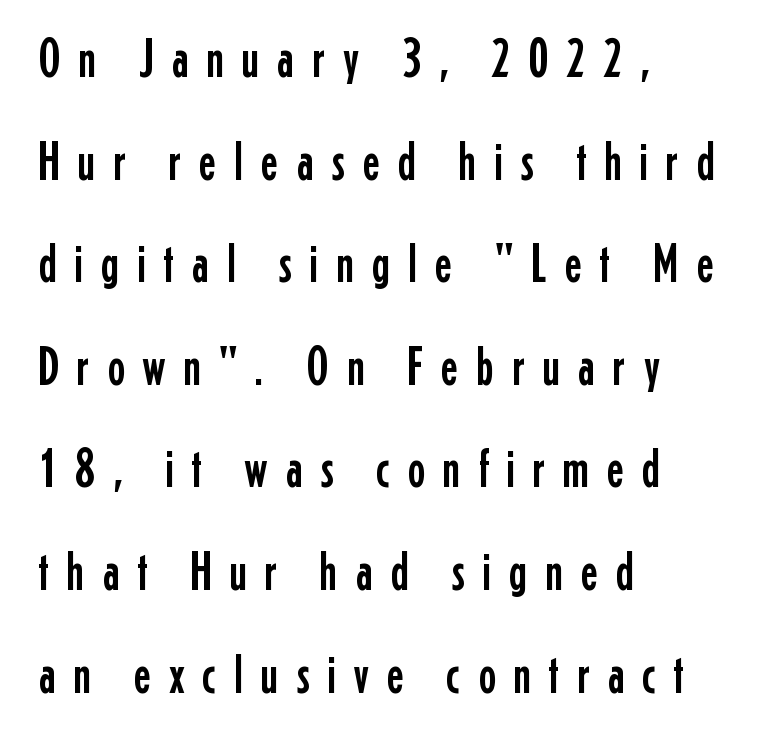
Q: Is the text italic (slanted)? A: No, it is upright.
Q: Is the typeface a serif or a sans-serif typeface? A: Sans-serif.
Q: Is the text underlined? A: No.
Q: How is the paragraph aligned? A: Left-aligned.
Q: Is the spacing between letters normal or unusually wide? A: Unusually wide.
Q: Is the spacing between lines tight, normal or loose? A: Loose.
Q: Width (condensed, normal, or wide)? A: Condensed.
Q: Stroke contrast? A: Low.
Q: x-height? A: Medium.
Q: Monospaced? A: No.
